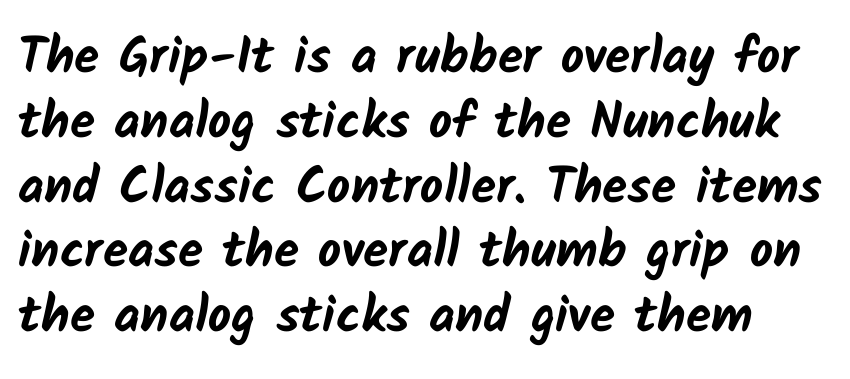
{"serif": "no", "bold": "yes", "weight": "bold", "width": "normal", "stroke_contrast": "low", "x_height": "medium", "monospaced": "no", "underline": "no", "line_spacing": "normal", "line_spacing_ratio": 1.27, "letter_spacing": "normal", "letter_spacing_em": 0.0, "glyph_px": 51}
